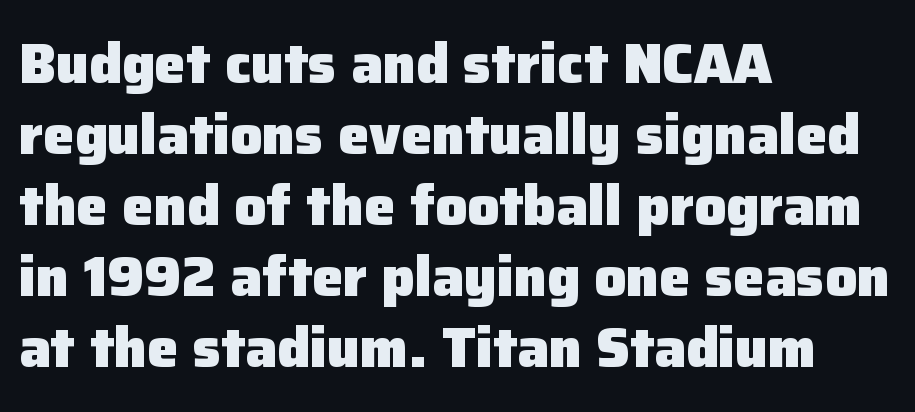
{"serif": "no", "italic": "no", "bold": "yes", "weight": "heavy", "width": "normal", "stroke_contrast": "low", "x_height": "medium", "monospaced": "no", "underline": "no", "align": "left", "line_spacing": "normal", "line_spacing_ratio": 1.27, "letter_spacing": "normal", "letter_spacing_em": 0.0, "glyph_px": 56}
